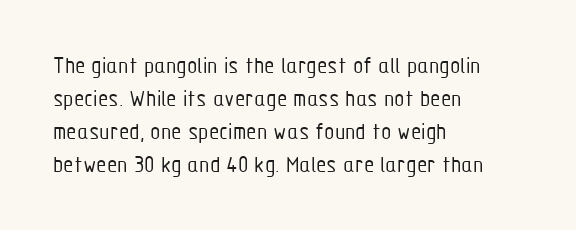
The image shows 24 px text type, upright; set left-aligned, normal line spacing (1.37x), normal letter spacing, not underlined.
